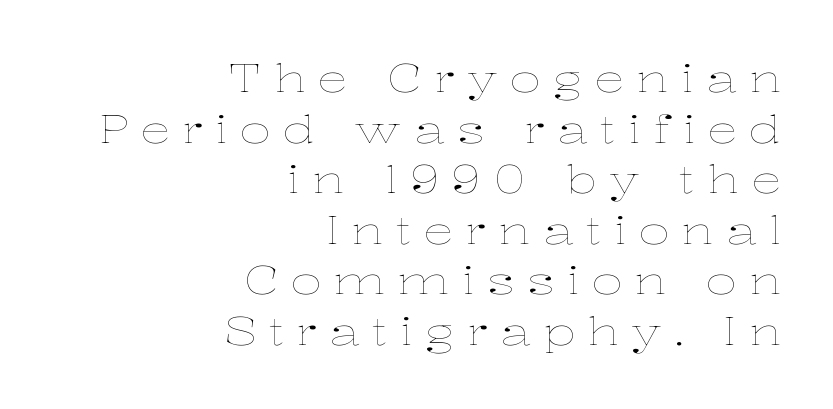
Q: Is the text bold? A: No.
Q: Is the text italic (slanted)? A: No, it is upright.
Q: Is the text underlined? A: No.
Q: How is the paragraph aligned? A: Right-aligned.
Q: Is the spacing between letters normal or unusually wide? A: Unusually wide.
Q: Is the spacing between lines tight, normal or loose? A: Normal.
Q: Width (condensed, normal, or wide)? A: Wide.
Q: Stroke contrast? A: Low.
Q: x-height? A: Medium.
Q: Monospaced? A: No.
